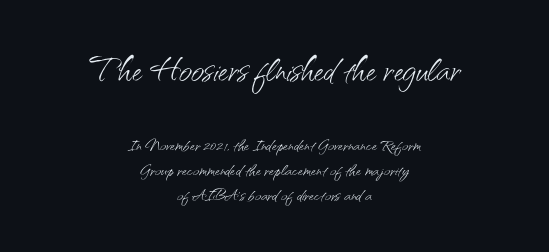
Q: Is the text bold? A: No.
Q: Is the text italic (slanted)? A: Yes.
Q: Is the typeface a serif or a sans-serif typeface? A: Sans-serif.
Q: Is the text underlined? A: No.
Q: How is the paragraph aligned? A: Centered.
Q: Is the spacing between letters normal or unusually wide? A: Normal.
Q: Is the spacing between lines tight, normal or loose? A: Tight.
Q: Which block of text is set in a larger size, the first (top) or the second (bottom)? A: The first (top) one.
Q: Width (condensed, normal, or wide)? A: Normal.
Q: Stroke contrast? A: Medium.
Q: x-height? A: Small.
Q: Monospaced? A: No.
